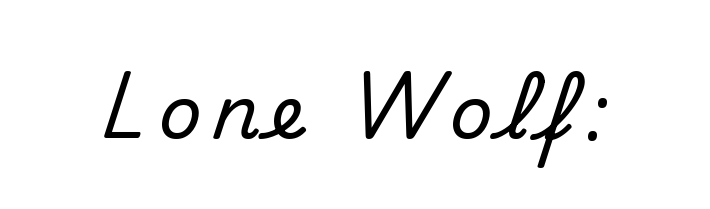
Q: Is the text italic (slanted)? A: Yes.
Q: Is the typeface a serif or a sans-serif typeface? A: Sans-serif.
Q: Is the text underlined? A: No.
Q: Width (condensed, normal, or wide)? A: Normal.
Q: Stroke contrast? A: Medium.
Q: x-height? A: Small.
Q: Monospaced? A: No.
